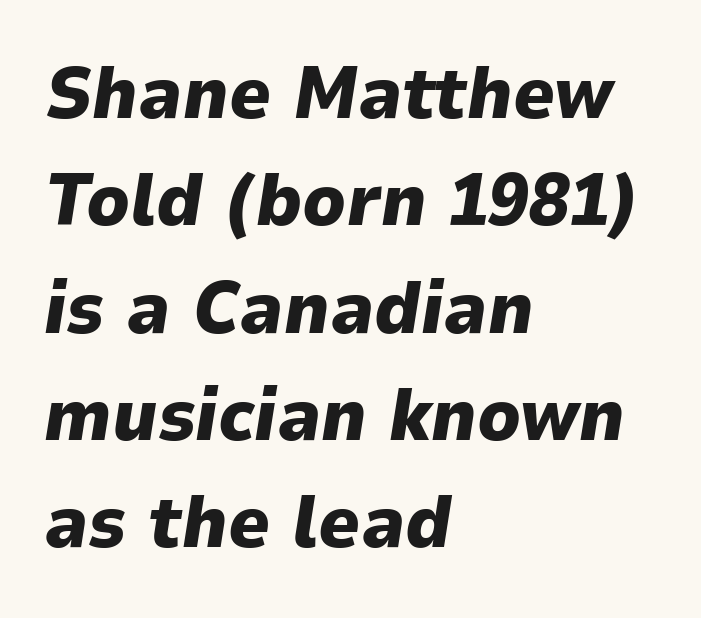
The image shows 73 px heavy type, italic (leaning right); set left-aligned, normal line spacing (1.47x), normal letter spacing, not underlined; low stroke contrast and a medium x-height.
